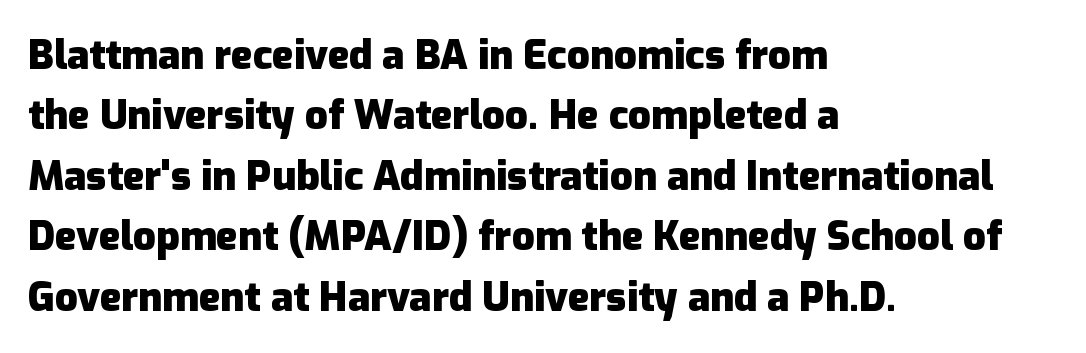
{"serif": "no", "italic": "no", "bold": "yes", "weight": "heavy", "width": "normal", "stroke_contrast": "low", "x_height": "medium", "monospaced": "no", "underline": "no", "align": "left", "line_spacing": "normal", "line_spacing_ratio": 1.51, "letter_spacing": "normal", "letter_spacing_em": 0.0, "glyph_px": 40}
